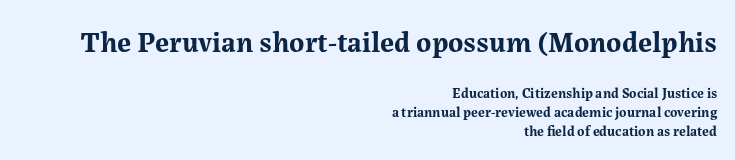
Q: Is the text bold? A: Yes.
Q: Is the text italic (slanted)? A: No, it is upright.
Q: Is the typeface a serif or a sans-serif typeface? A: Serif.
Q: Is the text underlined? A: No.
Q: How is the paragraph aligned? A: Right-aligned.
Q: Is the spacing between letters normal or unusually wide? A: Normal.
Q: Is the spacing between lines tight, normal or loose? A: Normal.
Q: Which block of text is set in a larger size, the first (top) or the second (bottom)? A: The first (top) one.
Q: Width (condensed, normal, or wide)? A: Normal.
Q: Stroke contrast? A: Medium.
Q: x-height? A: Medium.
Q: Monospaced? A: No.
